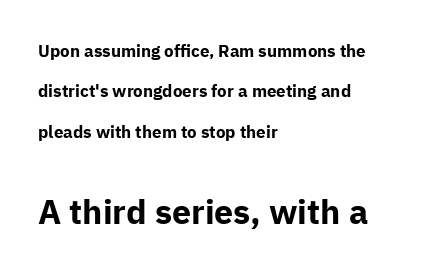
Q: Is the text bold? A: Yes.
Q: Is the text italic (slanted)? A: No, it is upright.
Q: Is the typeface a serif or a sans-serif typeface? A: Sans-serif.
Q: Is the text underlined? A: No.
Q: How is the paragraph aligned? A: Left-aligned.
Q: Is the spacing between letters normal or unusually wide? A: Normal.
Q: Is the spacing between lines tight, normal or loose? A: Loose.
Q: Which block of text is set in a larger size, the first (top) or the second (bottom)? A: The second (bottom) one.
Q: Width (condensed, normal, or wide)? A: Normal.
Q: Stroke contrast? A: Low.
Q: x-height? A: Medium.
Q: Monospaced? A: No.
